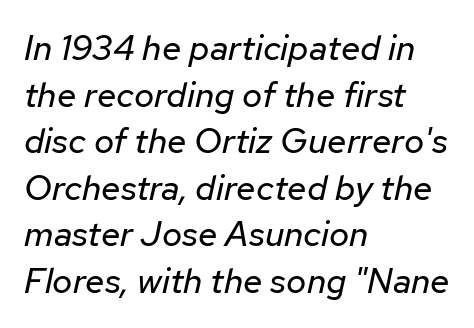
Q: Is the text bold? A: No.
Q: Is the text italic (slanted)? A: Yes, it leans right by about 12 degrees.
Q: Is the text underlined? A: No.
Q: How is the paragraph aligned? A: Left-aligned.
Q: Is the spacing between letters normal or unusually wide? A: Normal.
Q: Is the spacing between lines tight, normal or loose? A: Normal.
Q: Width (condensed, normal, or wide)? A: Normal.
Q: Stroke contrast? A: Low.
Q: x-height? A: Medium.
Q: Monospaced? A: No.
